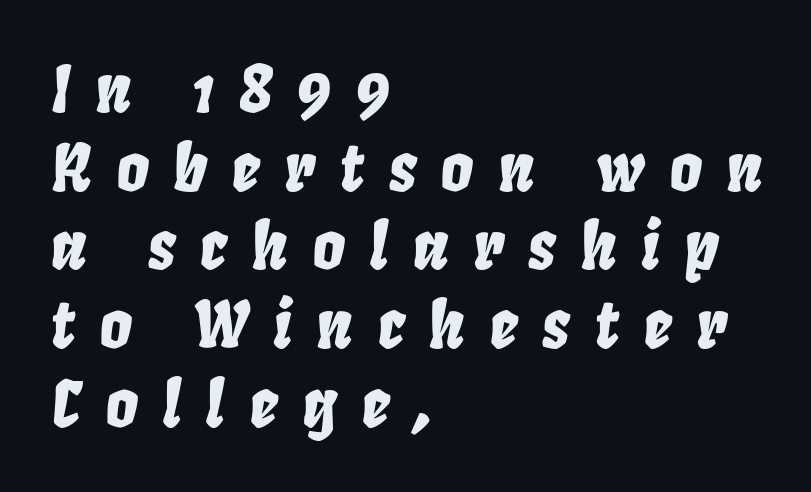
Q: Is the text italic (slanted)? A: Yes, it leans right by about 8 degrees.
Q: Is the text underlined? A: No.
Q: How is the paragraph aligned? A: Left-aligned.
Q: Is the spacing between letters normal or unusually wide? A: Unusually wide.
Q: Width (condensed, normal, or wide)? A: Condensed.
Q: Stroke contrast? A: Low.
Q: x-height? A: Large.
Q: Monospaced? A: No.
